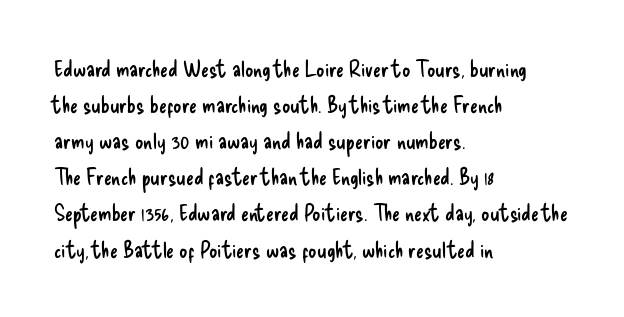
Q: Is the text bold? A: No.
Q: Is the text italic (slanted)? A: No, it is upright.
Q: Is the text underlined? A: No.
Q: How is the paragraph aligned? A: Left-aligned.
Q: Is the spacing between letters normal or unusually wide? A: Normal.
Q: Is the spacing between lines tight, normal or loose? A: Normal.
